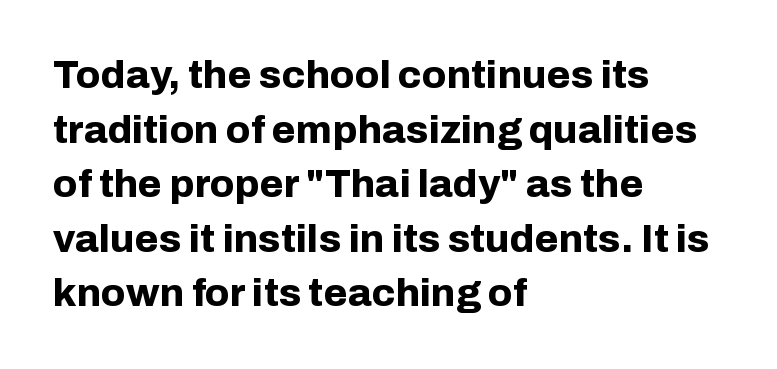
{"serif": "no", "italic": "no", "bold": "yes", "weight": "bold", "width": "normal", "stroke_contrast": "low", "x_height": "medium", "monospaced": "no", "underline": "no", "align": "left", "line_spacing": "normal", "line_spacing_ratio": 1.4, "letter_spacing": "normal", "letter_spacing_em": 0.0, "glyph_px": 39}
